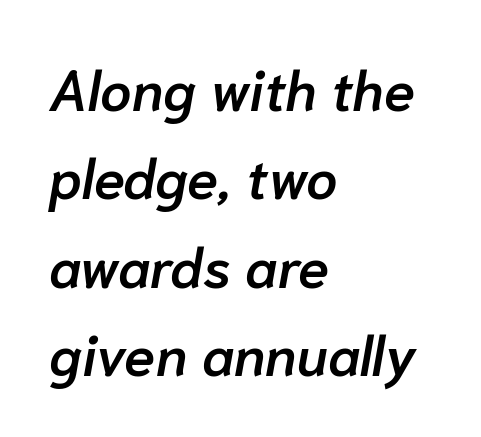
Q: Is the text bold? A: Semi-bold.
Q: Is the text italic (slanted)? A: Yes, it leans right by about 10 degrees.
Q: Is the text underlined? A: No.
Q: How is the paragraph aligned? A: Left-aligned.
Q: Is the spacing between letters normal or unusually wide? A: Normal.
Q: Is the spacing between lines tight, normal or loose? A: Normal.
Q: Width (condensed, normal, or wide)? A: Normal.
Q: Stroke contrast? A: Low.
Q: x-height? A: Medium.
Q: Monospaced? A: No.
